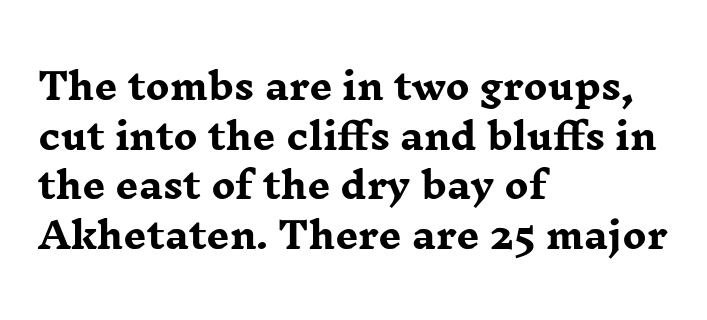
These lines are rendered in a variable-pitch font. It's the straight-up-and-down kind of type. The type is set solid horizontally, with unmodified tracking. The glyphs have the mass of a bold cut.
